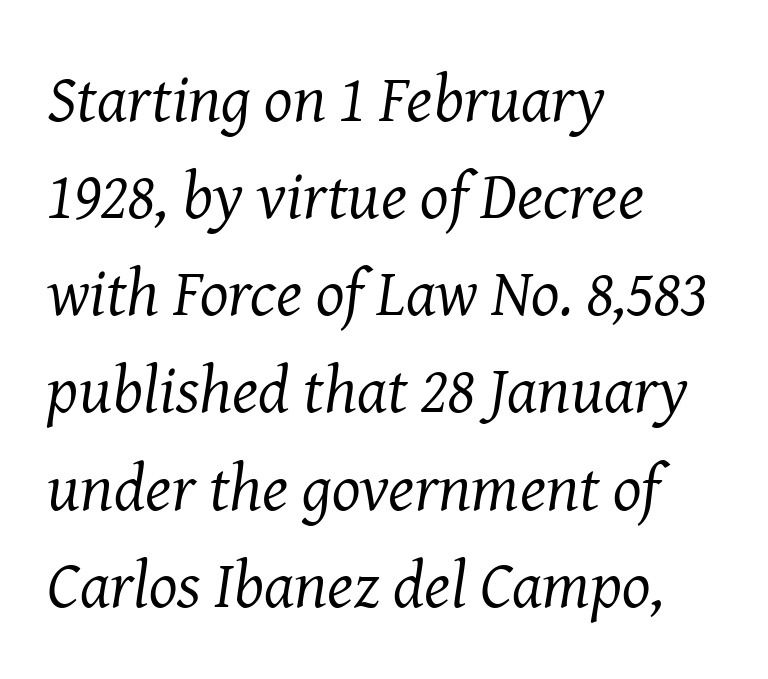
{"serif": "yes", "italic": "yes", "lean": "right", "slant_degrees": 8, "bold": "no", "weight": "regular", "width": "normal", "stroke_contrast": "medium", "x_height": "medium", "monospaced": "no", "underline": "no", "align": "left", "line_spacing": "normal", "line_spacing_ratio": 1.45, "letter_spacing": "normal", "letter_spacing_em": 0.0, "glyph_px": 67}
